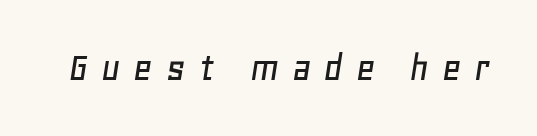
{"italic": "yes", "lean": "right", "slant_degrees": 11, "width": "normal", "stroke_contrast": "low", "x_height": "large", "monospaced": "no", "underline": "no", "letter_spacing": "wide", "letter_spacing_em": 0.3, "glyph_px": 42}
